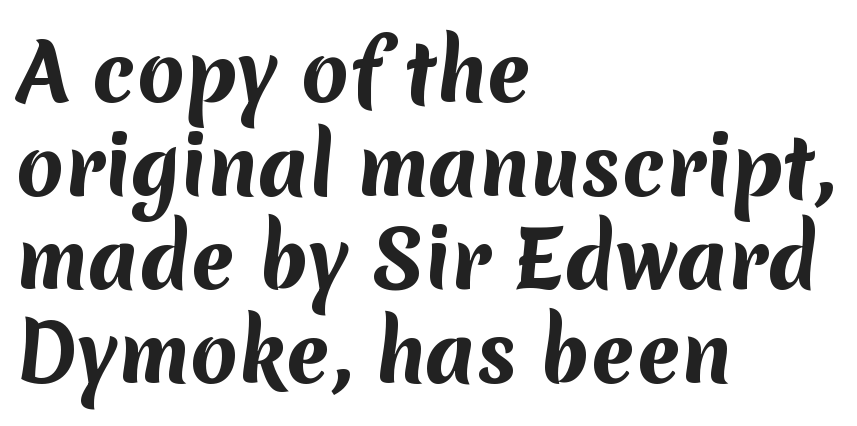
The image shows 78 px bold sans-serif type; set left-aligned, line spacing 1.2x, normal letter spacing, not underlined; medium stroke contrast and a medium x-height.
